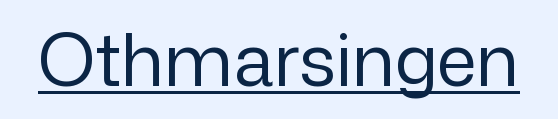
{"serif": "no", "italic": "no", "bold": "no", "weight": "regular", "width": "normal", "stroke_contrast": "low", "x_height": "medium", "monospaced": "no", "underline": "yes", "letter_spacing": "normal", "letter_spacing_em": 0.0, "glyph_px": 72}
